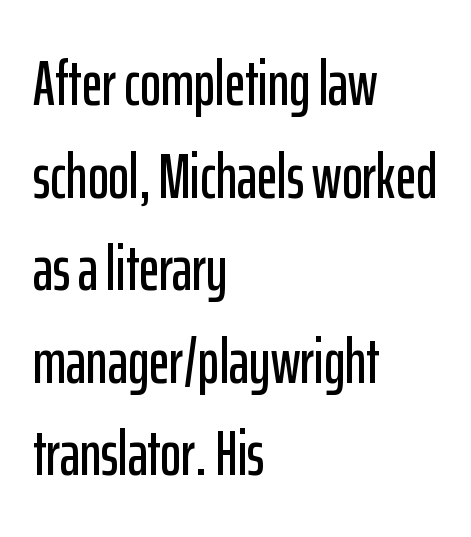
The string is rendered with underlining switched off. Is the block centered? No — it sits flush against the left margin. This sample uses plain, unmodified letter spacing. This sample has the flowing, uneven cadence of proportional lettering.
